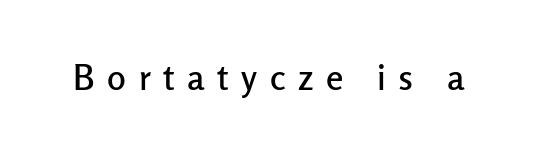
Underline: absent. Each word looks stretched out because of the extra space between its letters. Type style note: lacks serifs. Do the letters lean? They stand straight.
